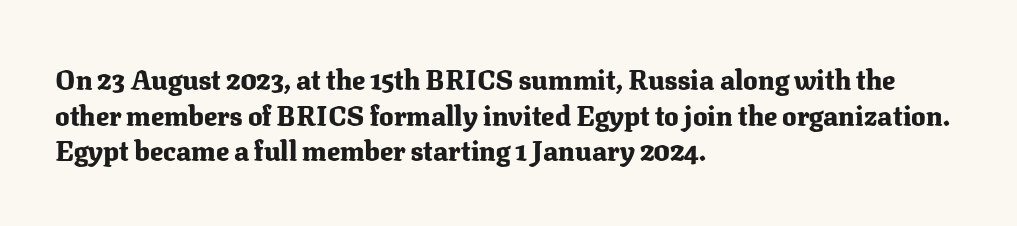
A typesetter would call this leading conventional body-copy spacing. Standard letterfit; no display-style spreading of the glyphs. The axis of the letterforms is exactly vertical. Typeset ragged right — the left edge is the straight one. Clear beneath every line of the passage. Each glyph is drawn with heavy, bold strokes.
